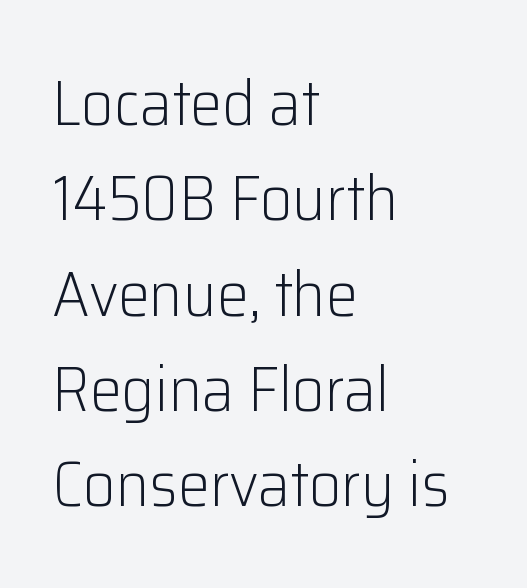
Only glyphs here, with clear space below each row. Upright lettering throughout. Note the varied advance widths — an 'i' is clearly narrower than an 'm'. The type is set solid horizontally, with unmodified tracking. One glance says typical: line gaps are just what's usual. The lines are quadded left.
